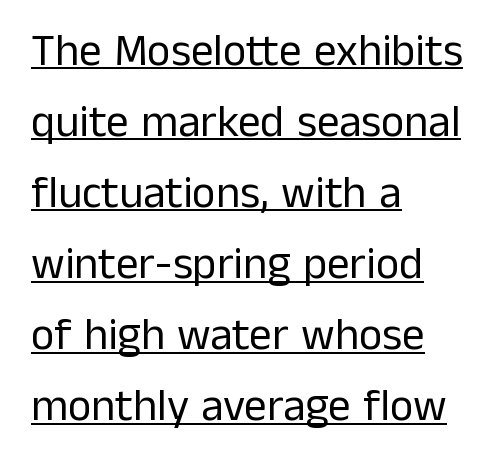
The image shows 45 px regular-weight sans-serif type, upright; set left-aligned, normal line spacing (1.58x), normal letter spacing, underlined; low stroke contrast and a medium x-height.
